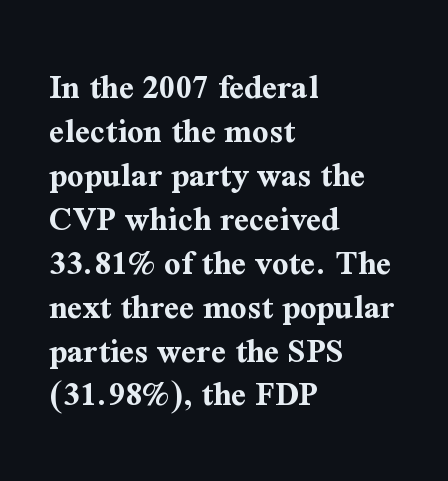
The image shows 36 px bold serif type, upright; set left-aligned, line spacing 1.22x, normal letter spacing, not underlined; medium stroke contrast and a medium x-height.
